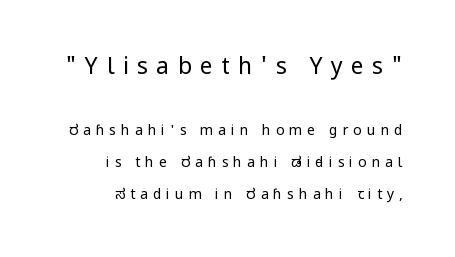
{"italic": "no", "bold": "no", "underline": "no", "align": "right", "line_spacing": "loose", "line_spacing_ratio": 2.26, "letter_spacing": "wide", "letter_spacing_em": 0.36, "larger_block": "first", "size_ratio": 1.64, "glyph_px": 23}
